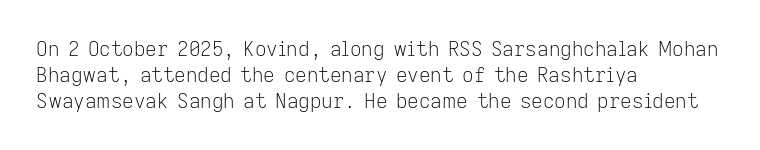
Q: Is the text bold? A: No.
Q: Is the text italic (slanted)? A: No, it is upright.
Q: Is the text underlined? A: No.
Q: How is the paragraph aligned? A: Left-aligned.
Q: Is the spacing between letters normal or unusually wide? A: Normal.
Q: Is the spacing between lines tight, normal or loose? A: Normal.
